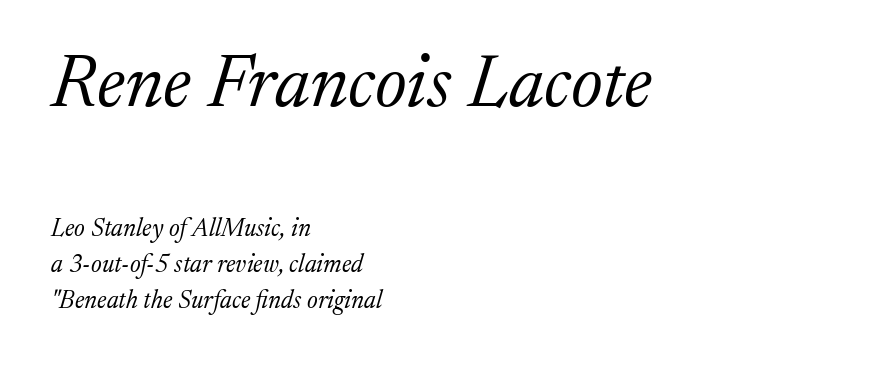
Q: Is the text bold? A: No.
Q: Is the text italic (slanted)? A: Yes, it leans right by about 17 degrees.
Q: Is the typeface a serif or a sans-serif typeface? A: Serif.
Q: Is the text underlined? A: No.
Q: How is the paragraph aligned? A: Left-aligned.
Q: Is the spacing between letters normal or unusually wide? A: Normal.
Q: Is the spacing between lines tight, normal or loose? A: Normal.
Q: Which block of text is set in a larger size, the first (top) or the second (bottom)? A: The first (top) one.
Q: Width (condensed, normal, or wide)? A: Normal.
Q: Stroke contrast? A: Medium.
Q: x-height? A: Medium.
Q: Monospaced? A: No.
